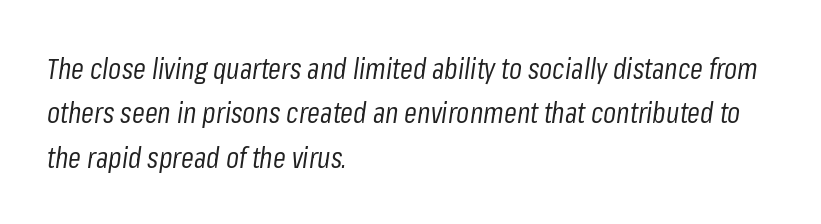
Q: Is the text bold? A: No.
Q: Is the text italic (slanted)? A: Yes, it leans right by about 8 degrees.
Q: Is the text underlined? A: No.
Q: How is the paragraph aligned? A: Left-aligned.
Q: Is the spacing between letters normal or unusually wide? A: Normal.
Q: Is the spacing between lines tight, normal or loose? A: Normal.
Q: Width (condensed, normal, or wide)? A: Condensed.
Q: Stroke contrast? A: Low.
Q: x-height? A: Medium.
Q: Monospaced? A: No.
